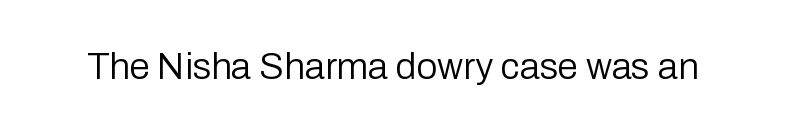
Weight: not bold — regular or lighter. Here the designer chose a conventional face with non-uniform glyph widths. The passage shown is typeset with a sans-serif family. The glyphs are unaccompanied by any horizontal stroke below them. The typography opts for an upright posture over an oblique one. Honestly, the letter spacing is just normal — you wouldn't notice it.
